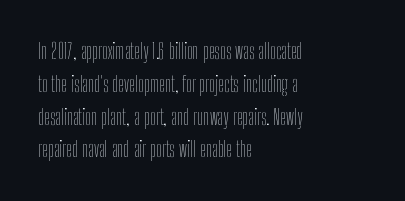
The image shows 21 px text type, upright; set left-aligned, normal line spacing (1.56x), normal letter spacing, not underlined.
